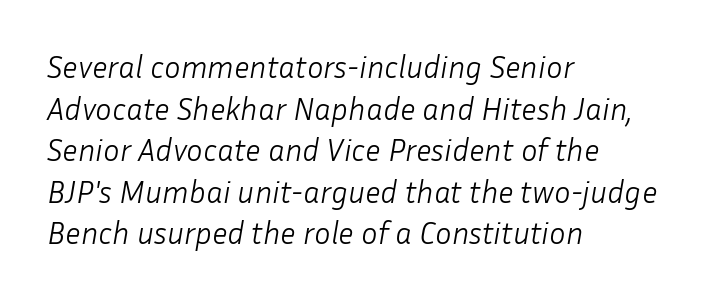
Decoration check: the copy has no underline. Think of a printed novel: that variable character pitch is what you see here. A typesetter would call this leading conventional body-copy spacing. Quick note: italic. In terms of letterspacing, this is plain default setting.
